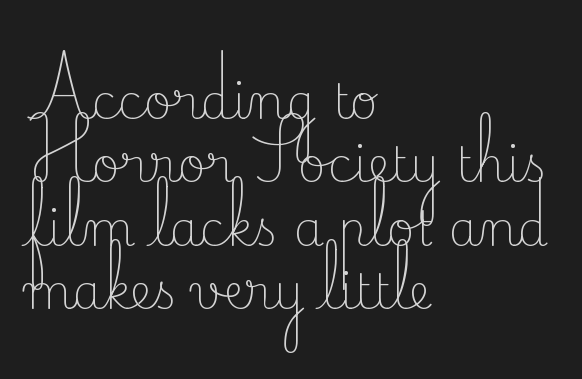
The image shows 48 px light serif type, upright; set left-aligned, normal line spacing (1.32x), normal letter spacing, not underlined; low stroke contrast and a small x-height.
